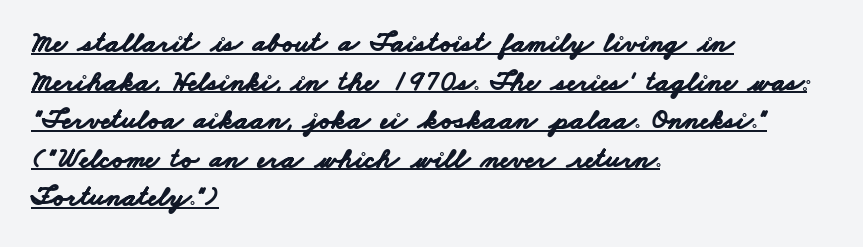
The image shows 29 px bold, wide sans-serif type; set left-aligned, normal line spacing (1.33x), normal letter spacing, underlined; low stroke contrast and a small x-height.
